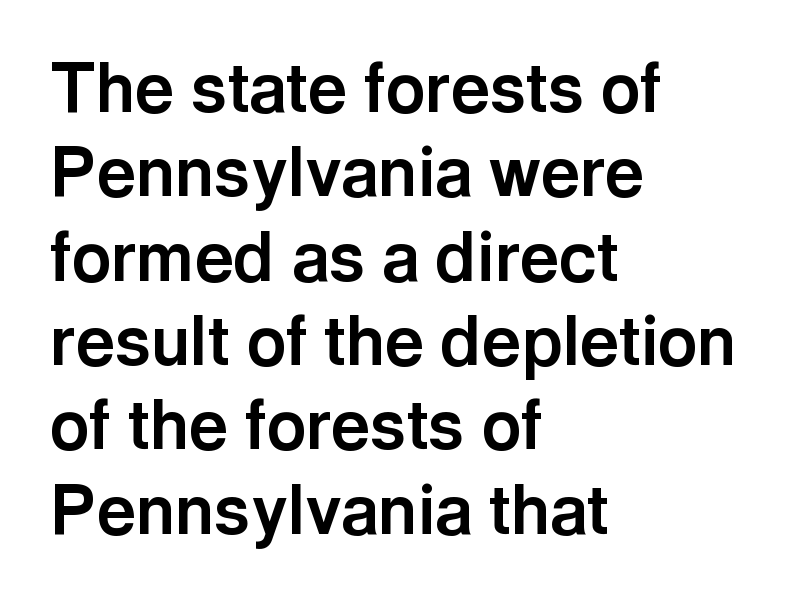
{"serif": "no", "italic": "no", "bold": "yes", "weight": "bold", "width": "normal", "x_height": "medium", "monospaced": "no", "underline": "no", "align": "left", "line_spacing_ratio": 1.24, "letter_spacing": "normal", "letter_spacing_em": 0.0, "glyph_px": 68}
